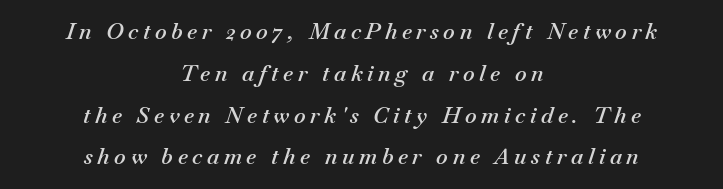
Q: Is the text bold? A: Semi-bold.
Q: Is the text italic (slanted)? A: Yes, it leans right by about 18 degrees.
Q: Is the text underlined? A: No.
Q: How is the paragraph aligned? A: Centered.
Q: Is the spacing between letters normal or unusually wide? A: Unusually wide.
Q: Is the spacing between lines tight, normal or loose? A: Loose.
